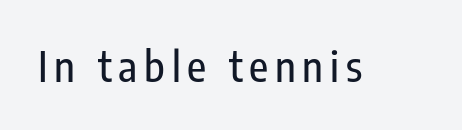
{"serif": "no", "italic": "no", "width": "condensed", "stroke_contrast": "low", "x_height": "medium", "monospaced": "no", "underline": "no", "glyph_px": 42}
